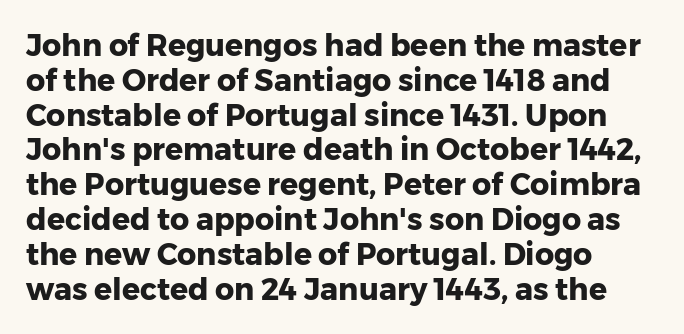
Here the designer chose a conventional face with non-uniform glyph widths. If you drew a ruler down the left edge, every line would touch it. The glyphs have the mass of a bold cut. This rendering features lettering with no underline. Font category for this specimen: sans-serif.
